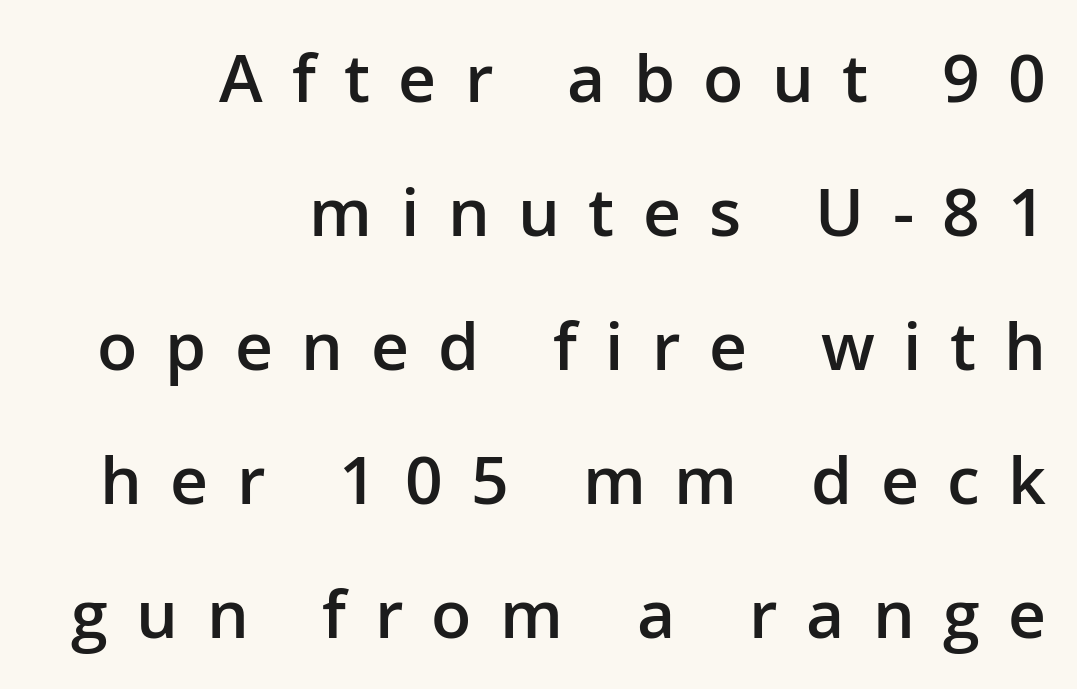
The image shows 66 px semibold sans-serif type, upright; set right-aligned, loose line spacing (2.03x), unusually wide letter spacing (+0.43 em), not underlined; low stroke contrast and a medium x-height.
